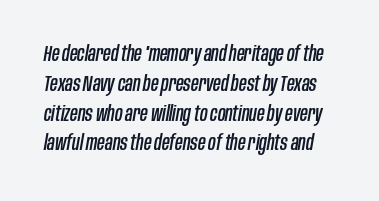
Every character sits at an angle, as italics do. Unmarked baselines from the first word to the last. Successive baselines arrive at the customary interval. Compared with typical body copy, the letter spacing here is the same.
